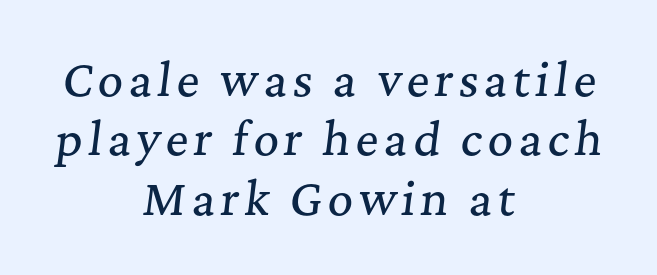
Q: Is the text italic (slanted)? A: Yes, it leans right by about 7 degrees.
Q: Is the typeface a serif or a sans-serif typeface? A: Serif.
Q: Is the text underlined? A: No.
Q: How is the paragraph aligned? A: Centered.
Q: Is the spacing between lines tight, normal or loose? A: Normal.
Q: Width (condensed, normal, or wide)? A: Normal.
Q: Stroke contrast? A: Medium.
Q: x-height? A: Medium.
Q: Monospaced? A: No.
